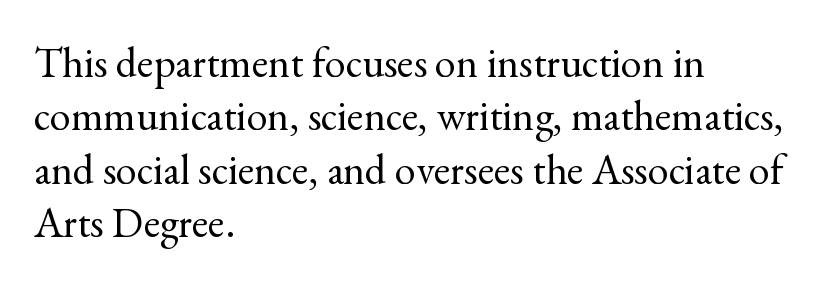
The glyphs are unaccompanied by any horizontal stroke below them. A quiet, ordinary-to-light weight characterises the typeface. This sample has the flowing, uneven cadence of proportional lettering. The face used here is rendered with its standard letterfit. These lines were composed using upright roman letters.
